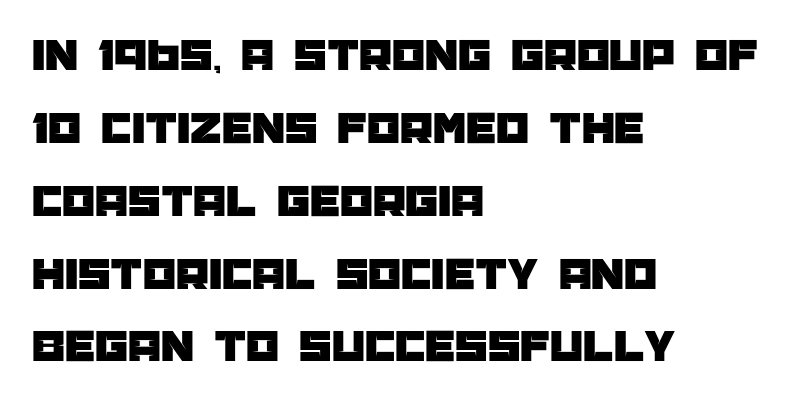
{"serif": "no", "italic": "no", "width": "normal", "stroke_contrast": "low", "x_height": "large", "monospaced": "no", "underline": "no", "align": "left", "line_spacing": "normal", "line_spacing_ratio": 1.55, "letter_spacing": "normal", "letter_spacing_em": 0.0, "glyph_px": 47}
